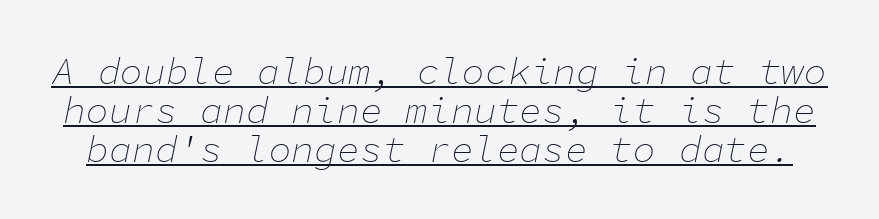
{"italic": "yes", "lean": "right", "slant_degrees": 11, "bold": "no", "weight": "thin", "width": "normal", "stroke_contrast": "low", "x_height": "medium", "monospaced": "yes", "underline": "yes", "line_spacing": "tight", "line_spacing_ratio": 1.02, "letter_spacing": "normal", "letter_spacing_em": 0.0, "glyph_px": 38}
